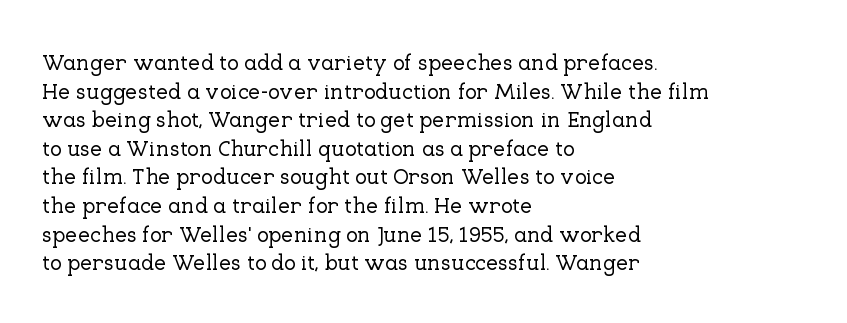
Q: Is the text italic (slanted)? A: No, it is upright.
Q: Is the text underlined? A: No.
Q: How is the paragraph aligned? A: Left-aligned.
Q: Is the spacing between letters normal or unusually wide? A: Normal.
Q: Is the spacing between lines tight, normal or loose? A: Normal.
